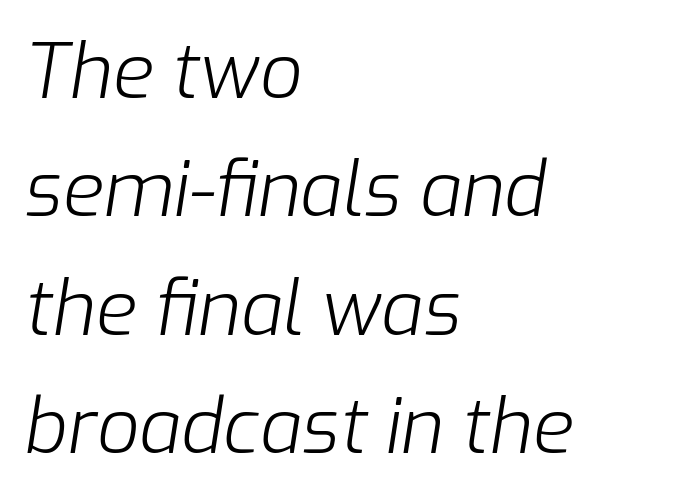
The image shows 75 px light type, italic (leaning right); set left-aligned, normal line spacing (1.58x), normal letter spacing, not underlined; low stroke contrast and a medium x-height.
